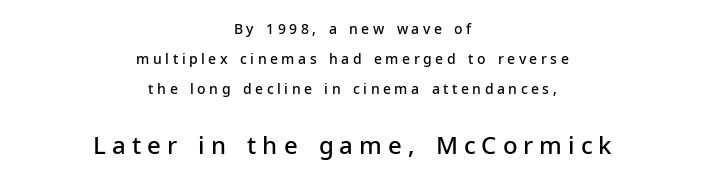
{"italic": "no", "bold": "semi", "underline": "no", "align": "center", "line_spacing": "loose", "line_spacing_ratio": 2.14, "letter_spacing": "wide", "letter_spacing_em": 0.25, "larger_block": "second", "size_ratio": 1.71, "glyph_px": 24}
